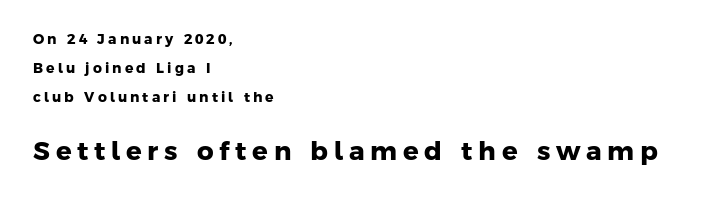
The image shows 26 px bold type; set left-aligned, loose line spacing (2.06x), unusually wide letter spacing (+0.22 em), not underlined; the second (bottom) block is 1.86x larger.
